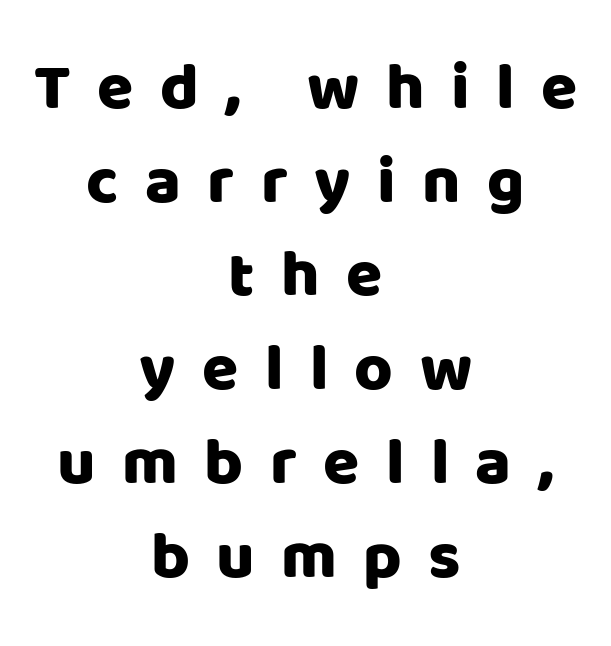
The image shows 66 px sans-serif type, upright; set centered, normal line spacing (1.42x), unusually wide letter spacing (+0.4 em), not underlined; low stroke contrast and a large x-height.
